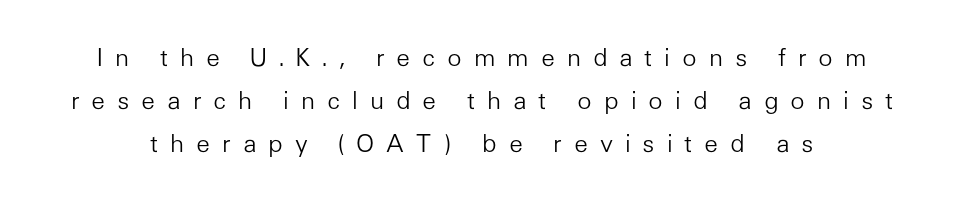
Descenders are the only things crossing below the line. Look at the tracking — it's clearly loosened, letters drifting apart. Each stroke keeps to a modest, everyday thickness or less. Ordinary non-slanted type is in use.
